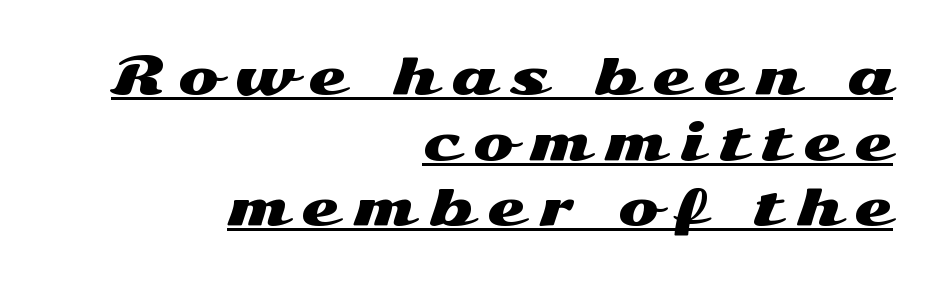
Q: Is the text italic (slanted)? A: Yes.
Q: Is the typeface a serif or a sans-serif typeface? A: Sans-serif.
Q: Is the text underlined? A: Yes.
Q: How is the paragraph aligned? A: Right-aligned.
Q: Is the spacing between letters normal or unusually wide? A: Unusually wide.
Q: Is the spacing between lines tight, normal or loose? A: Normal.
Q: Width (condensed, normal, or wide)? A: Wide.
Q: Stroke contrast? A: Medium.
Q: x-height? A: Medium.
Q: Monospaced? A: No.
